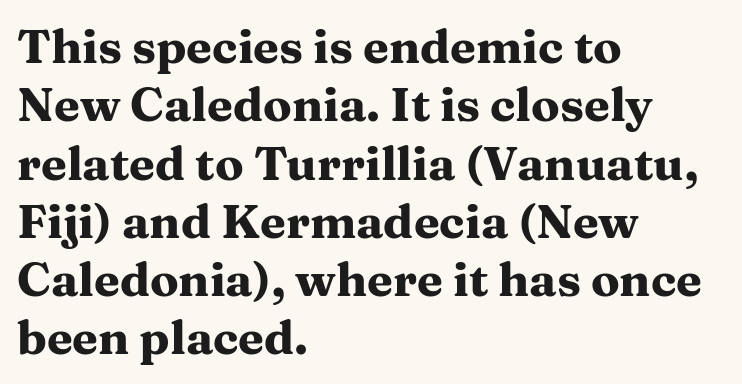
Inter-character spacing is left at the font's built-in metrics. Designer's note — italics off, roman on. Casual observation: everything's shoved over to the left. The typeface chosen for these lines features serifs. You could not count columns in this text — the font is proportionally spaced. Each glyph is drawn with heavy, bold strokes.
